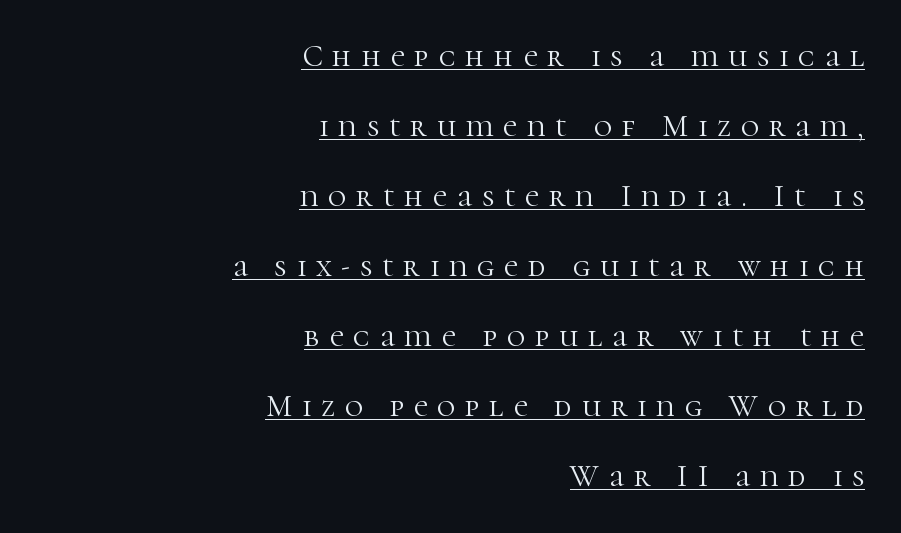
{"serif": "yes", "italic": "no", "bold": "no", "weight": "light", "width": "normal", "stroke_contrast": "high", "x_height": "medium", "monospaced": "no", "underline": "yes", "align": "right", "line_spacing": "loose", "line_spacing_ratio": 2.26, "letter_spacing": "wide", "letter_spacing_em": 0.32, "glyph_px": 31}
